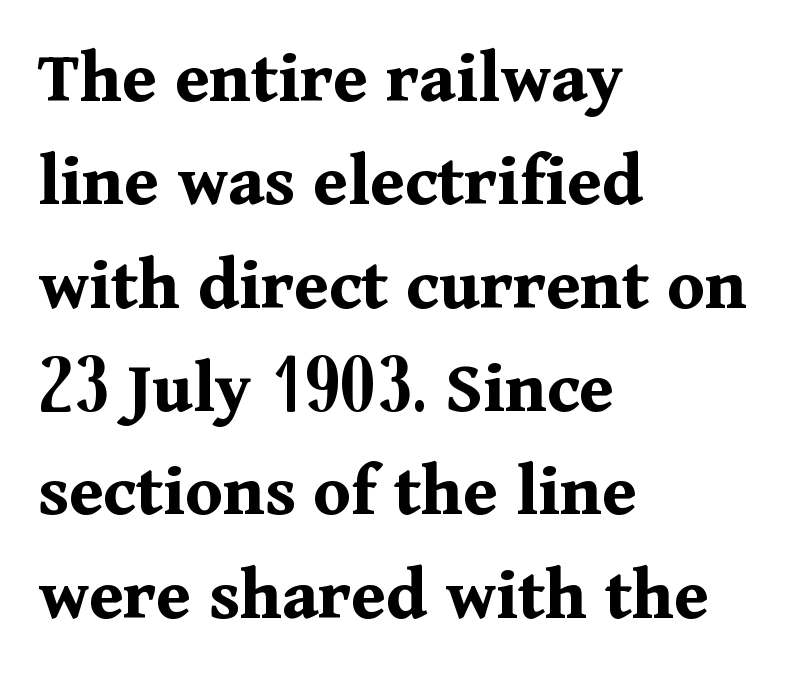
The strip under each line holds only bare page. Do the letters lean? They stand straight. A dark, heavy texture on the line: the type is bold. Nobody touched the tracking dial on this one. The type family on display is of the serif kind. The passage shown is typed in a proportional face where columns would drift.
